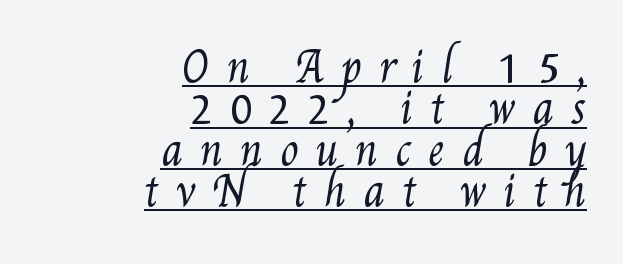
Q: Is the text bold? A: No.
Q: Is the text underlined? A: Yes.
Q: How is the paragraph aligned? A: Right-aligned.
Q: Is the spacing between letters normal or unusually wide? A: Unusually wide.
Q: Is the spacing between lines tight, normal or loose? A: Tight.
Q: Width (condensed, normal, or wide)? A: Condensed.
Q: Stroke contrast? A: Medium.
Q: x-height? A: Small.
Q: Monospaced? A: No.
